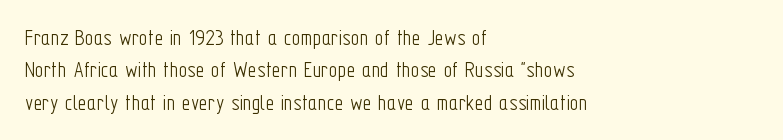
{"italic": "no", "bold": "no", "underline": "no", "align": "left", "line_spacing": "normal", "line_spacing_ratio": 1.35, "letter_spacing": "normal", "letter_spacing_em": 0.0, "glyph_px": 24}
